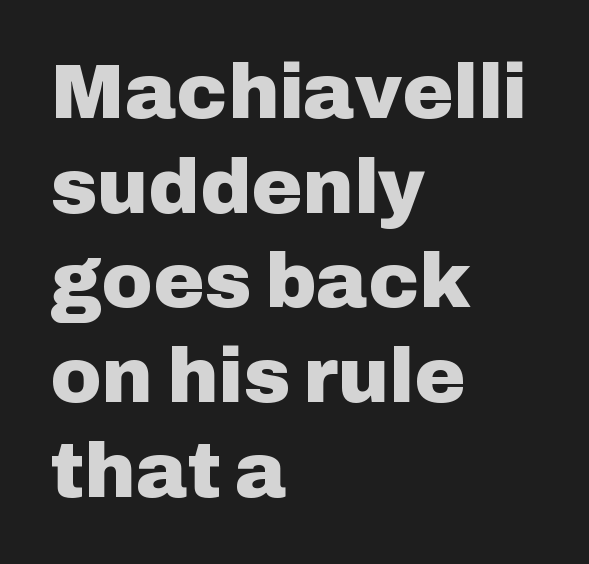
Q: Is the text bold? A: Yes.
Q: Is the text italic (slanted)? A: No, it is upright.
Q: Is the typeface a serif or a sans-serif typeface? A: Sans-serif.
Q: Is the text underlined? A: No.
Q: How is the paragraph aligned? A: Left-aligned.
Q: Is the spacing between letters normal or unusually wide? A: Normal.
Q: Width (condensed, normal, or wide)? A: Normal.
Q: Stroke contrast? A: Low.
Q: x-height? A: Medium.
Q: Monospaced? A: No.
